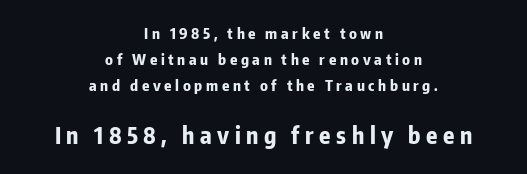
{"italic": "no", "bold": "yes", "underline": "no", "align": "center", "line_spacing_ratio": 1.75, "letter_spacing": "wide", "letter_spacing_em": 0.24, "larger_block": "second", "size_ratio": 1.53, "glyph_px": 23}
